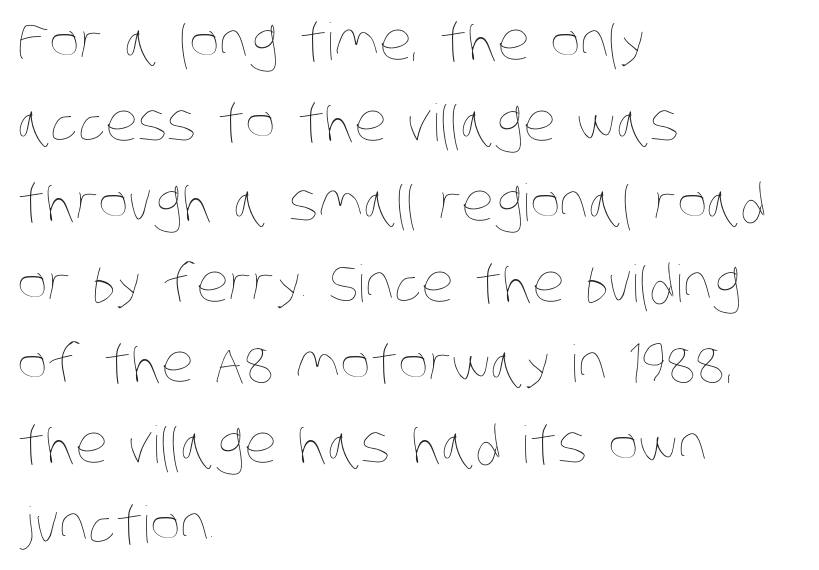
{"bold": "no", "weight": "thin", "width": "condensed", "stroke_contrast": "low", "x_height": "large", "monospaced": "no", "underline": "no", "align": "left", "line_spacing": "normal", "line_spacing_ratio": 1.58, "letter_spacing": "normal", "letter_spacing_em": 0.0, "glyph_px": 51}
